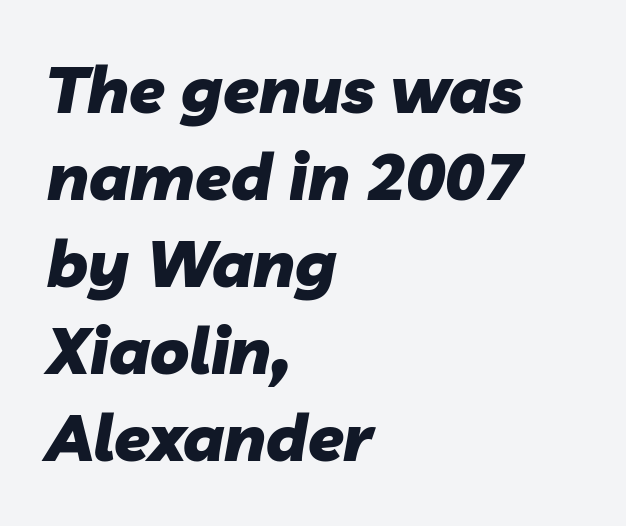
The image shows 65 px heavy type, italic (leaning right); set left-aligned, normal line spacing (1.34x), normal letter spacing, not underlined; low stroke contrast and a medium x-height.
